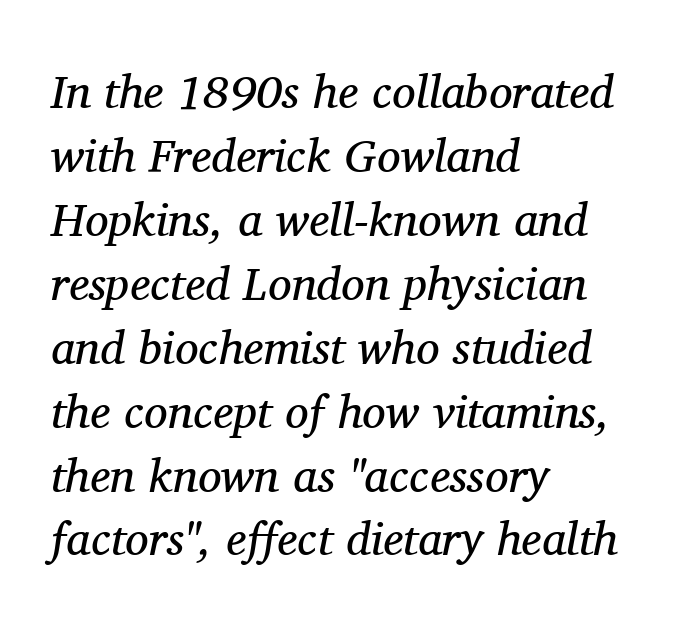
The image shows 47 px regular-weight serif type, italic (leaning right); set left-aligned, normal line spacing (1.36x), normal letter spacing, not underlined; medium stroke contrast and a medium x-height.
